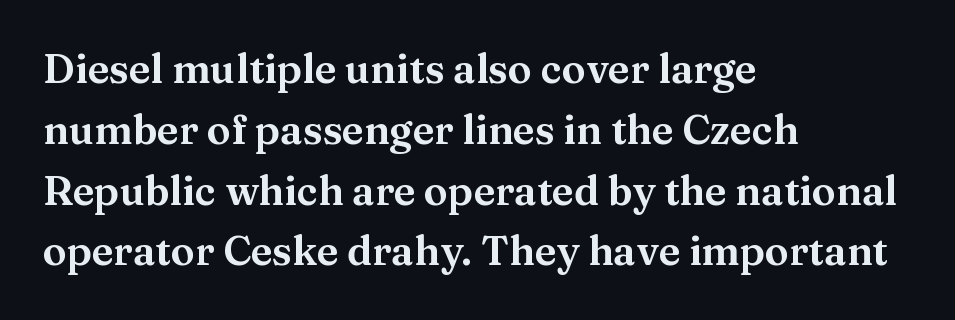
Honestly, the letter spacing is just normal — you wouldn't notice it. Is there much room between lines? A standard amount, neither cramped nor airy. The text was rendered using a seriffed face with decorative stroke endings. Leftover space on each line is placed entirely after the last word. When letters stand straight like this, we call the style roman or upright.
